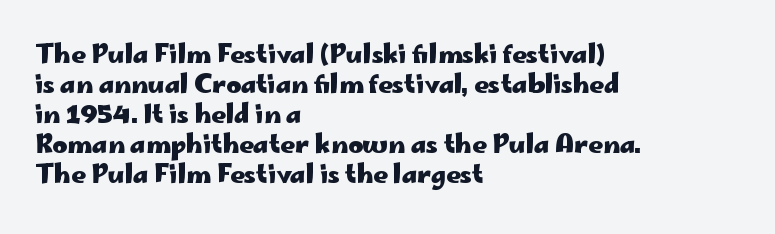
{"italic": "no", "bold": "yes", "underline": "no", "align": "left", "line_spacing_ratio": 1.2, "letter_spacing": "normal", "letter_spacing_em": 0.0, "glyph_px": 25}
